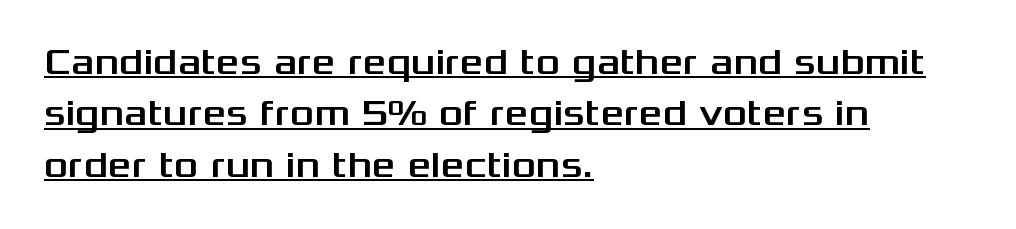
Quick note: underline on. Alignment: flush left. This rendering employs a face without finishing strokes, i.e., a sans-serif. Is there any slant? The stems are plumb. Looks like regular typesetting: each glyph gets only the width it needs.
